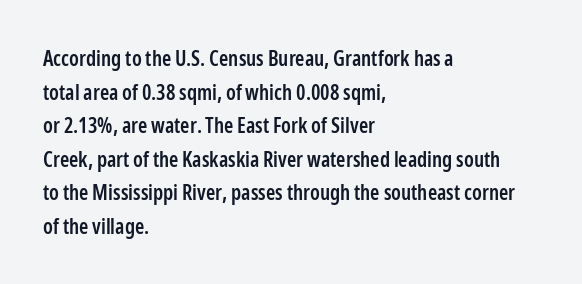
{"italic": "no", "bold": "semi", "underline": "no", "align": "left", "line_spacing": "normal", "line_spacing_ratio": 1.6, "letter_spacing": "normal", "letter_spacing_em": 0.0, "glyph_px": 21}
